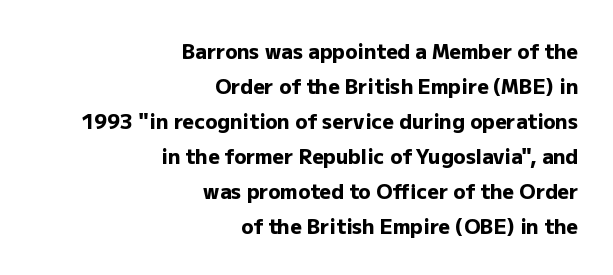
{"italic": "no", "bold": "yes", "underline": "no", "align": "right", "line_spacing_ratio": 1.75, "letter_spacing": "normal", "letter_spacing_em": 0.0, "glyph_px": 20}
